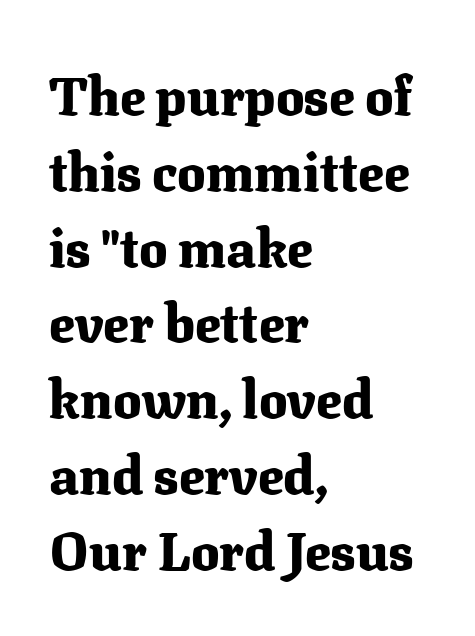
Whoever set this chose a conventional vertical rhythm. Italic? Not at all — the glyphs are vertical. Regarding serifs, this sample has them. The typesetting leans heavy: a genuine bold. Caption: standard tracking, unaltered.
